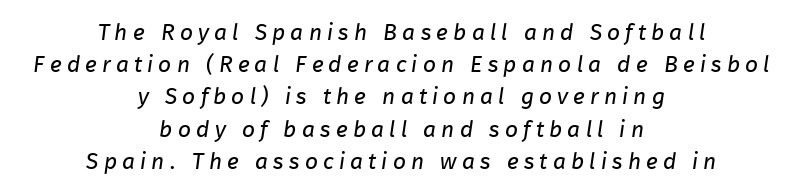
The rows are spaced the way most documents space them. A centered setting, common on invitations and titles, is used for this passage. Descender tails drop into unmarked territory. The weight tops out at a normal text grade. The tracking jumps out immediately: characters are airy and widely separated.
